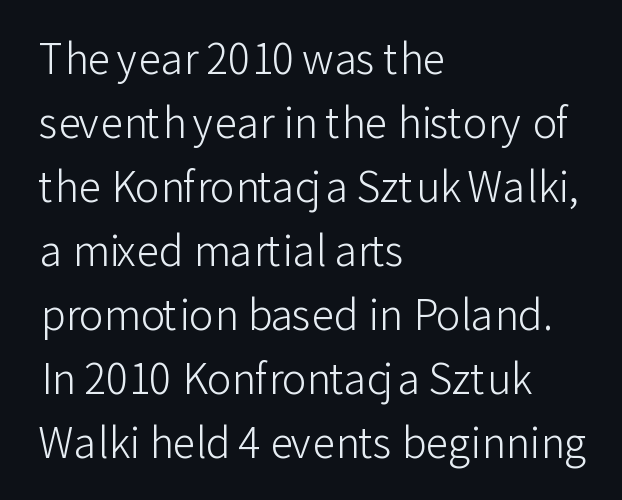
The cut favours lightness, reaching ordinary text weight at its darkest. The rendering keeps characters at their native spacing. The rag falls on the right side of this text block. The specimen omits any rule beneath the text block's lines. The rendering shows plain stroke endings on the letterforms — a sans-serif design.
